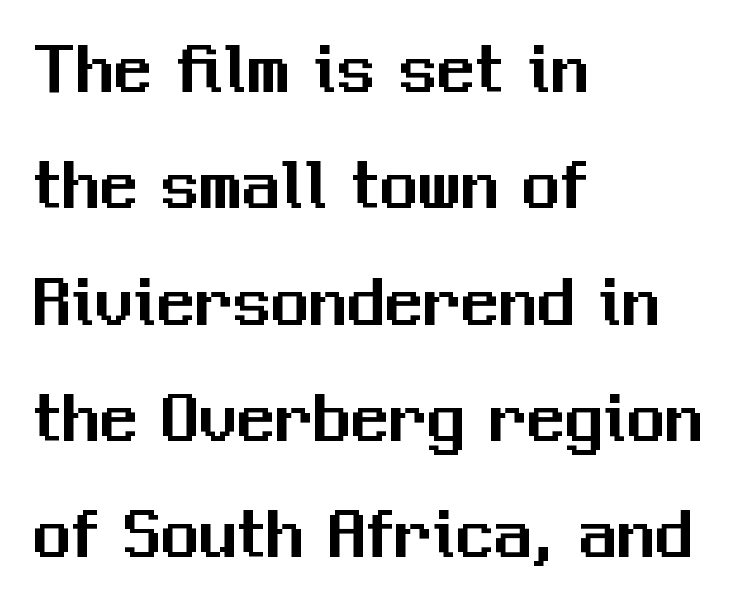
{"serif": "no", "italic": "no", "width": "normal", "stroke_contrast": "medium", "x_height": "medium", "monospaced": "no", "underline": "no", "align": "left", "line_spacing": "normal", "line_spacing_ratio": 1.53, "letter_spacing": "normal", "letter_spacing_em": 0.0, "glyph_px": 76}
